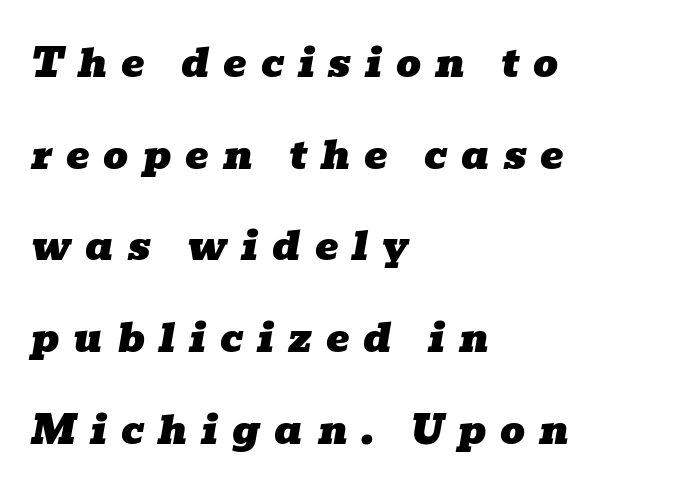
The rendering uses natural spacing where letterforms have individual widths. Letters rest on an invisible, unmarked baseline. Widely set lines give the paragraph a tall, airy silhouette. These lines were composed using italics. Look at the tracking — it's clearly loosened, letters drifting apart.
